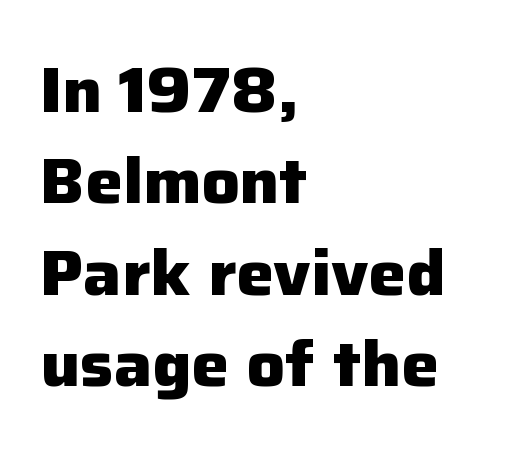
Type style note: lacks serifs. Letters rest on an invisible, unmarked baseline. Regarding leading, the lines here are spaced in the standard way. The passage shown is typed in a proportional face where columns would drift.
